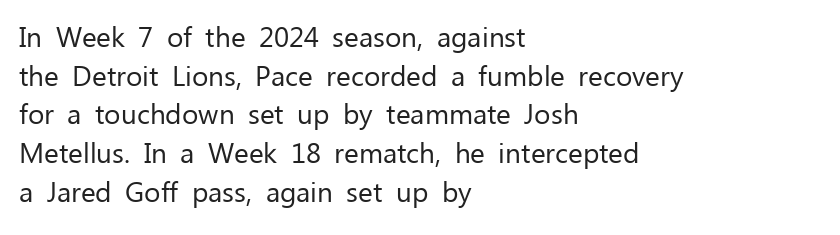
Q: Is the text bold? A: No.
Q: Is the text italic (slanted)? A: No, it is upright.
Q: Is the typeface a serif or a sans-serif typeface? A: Sans-serif.
Q: Is the text underlined? A: No.
Q: How is the paragraph aligned? A: Left-aligned.
Q: Is the spacing between letters normal or unusually wide? A: Normal.
Q: Is the spacing between lines tight, normal or loose? A: Normal.
Q: Width (condensed, normal, or wide)? A: Normal.
Q: Stroke contrast? A: Low.
Q: x-height? A: Medium.
Q: Monospaced? A: No.
